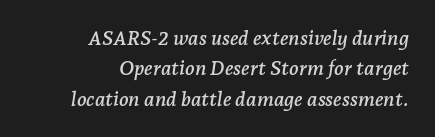
Q: Is the text italic (slanted)? A: Yes, it leans right by about 7 degrees.
Q: Is the text underlined? A: No.
Q: How is the paragraph aligned? A: Right-aligned.
Q: Is the spacing between letters normal or unusually wide? A: Normal.
Q: Is the spacing between lines tight, normal or loose? A: Normal.
